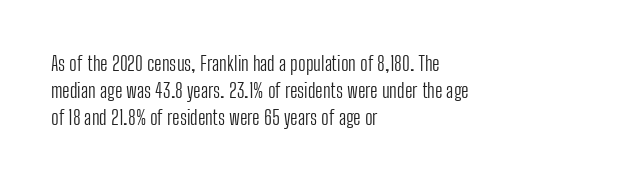
The text block is weighted toward the left margin, trailing off unevenly rightward. Summary of vertical rhythm: regular, with standard interline spacing. Spacing between characters is what you'd get straight out of the box. The letterforms sit at book weight or below.
